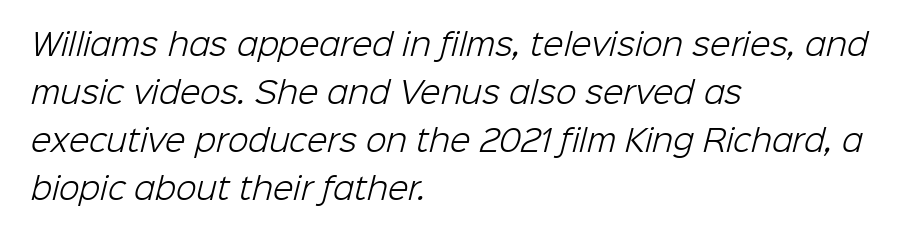
The image shows 30 px light sans-serif type; set left-aligned, normal line spacing (1.6x), normal letter spacing, not underlined; low stroke contrast and a medium x-height.
